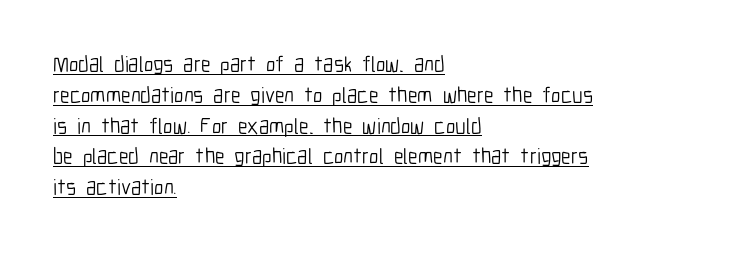
Quick note: not italic, upright. Decoration check: the copy is underlined. Is this a heavy cut? Hardly; it is regular or lighter. Does the copy run flush right? No — it runs flush left. Does extra space separate the letters? No, they use regular spacing.
